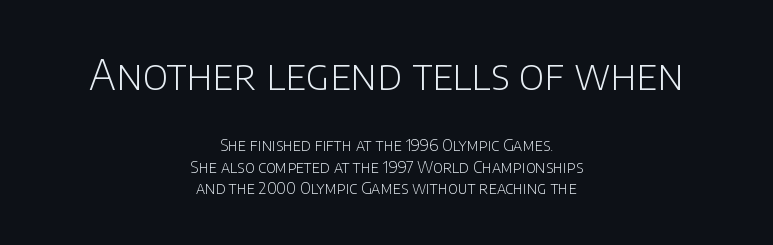
Type style note: lacks serifs. Just letters on the line, the space beneath them empty. Vertically, the passage feels balanced, rows spaced as you'd expect. Does the lettering tilt? It doesn't — this is upright. Is the stroke heavy? The answer is a plain regular-or-lighter.
